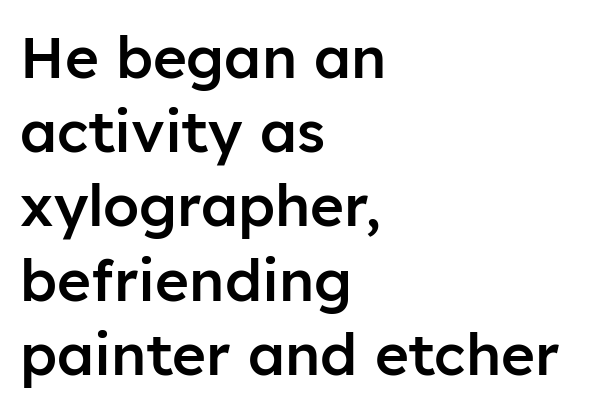
The image shows 58 px semibold sans-serif type, upright; set left-aligned, normal line spacing (1.28x), normal letter spacing, not underlined; low stroke contrast and a medium x-height.
